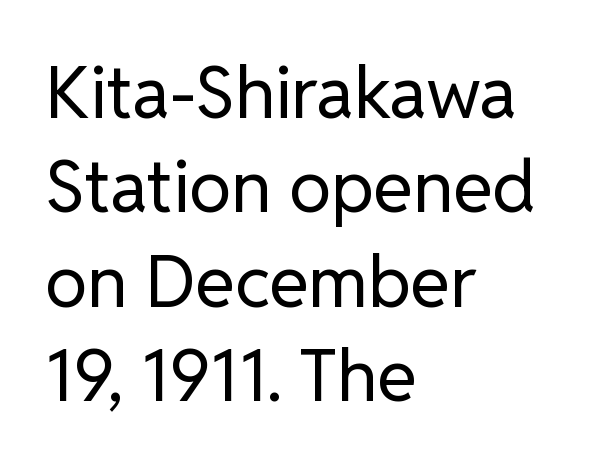
{"serif": "no", "italic": "no", "bold": "no", "weight": "regular", "width": "normal", "stroke_contrast": "low", "x_height": "medium", "monospaced": "no", "underline": "no", "align": "left", "line_spacing": "normal", "line_spacing_ratio": 1.31, "letter_spacing": "normal", "letter_spacing_em": 0.0, "glyph_px": 72}
